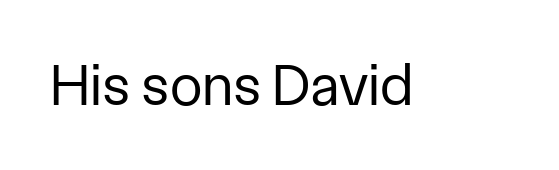
The image shows 59 px regular-weight sans-serif type, upright; set normal letter spacing, not underlined; low stroke contrast and a medium x-height.
